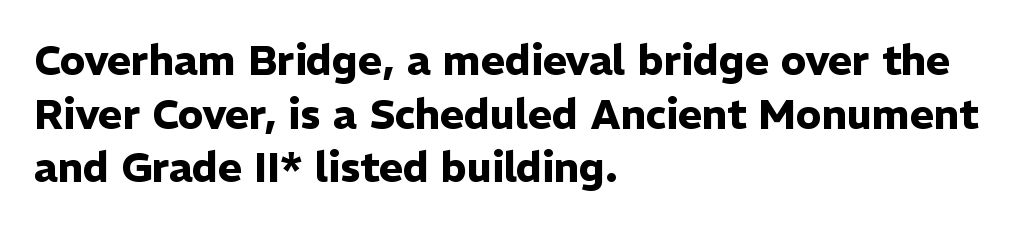
{"serif": "no", "italic": "no", "bold": "yes", "weight": "heavy", "width": "normal", "stroke_contrast": "low", "x_height": "medium", "monospaced": "no", "underline": "no", "align": "left", "line_spacing": "normal", "line_spacing_ratio": 1.31, "letter_spacing": "normal", "letter_spacing_em": 0.0, "glyph_px": 41}
